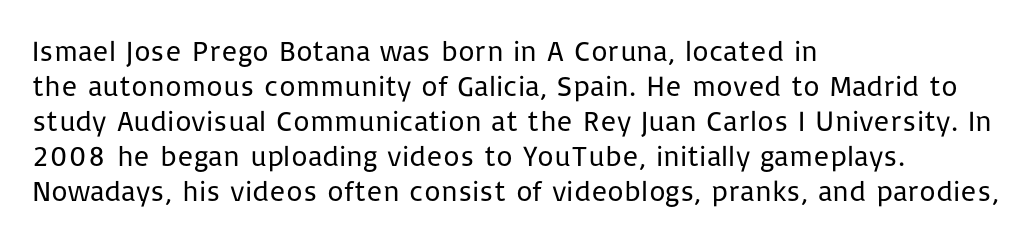
A bare baseline throughout the passage. The face used here is a sans, in the tradition of grotesques and geometrics. The letters advance in unequal steps, a hallmark of proportional type. Unlike italic type, these characters show no tilt at all. These lines stack with their left ends in a neat column.
